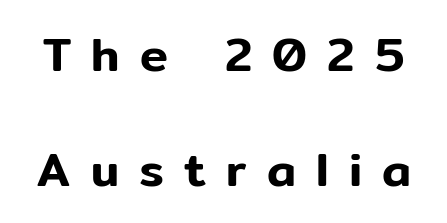
These lines were composed using upright roman letters. Short note: letters widely spaced. A great deal of white space separates one row of letters from the next. Unlike a traditional serif, this face leaves its strokes unadorned. Type without underlining. Spacing verdict: proportional, widths tailored to each character.
